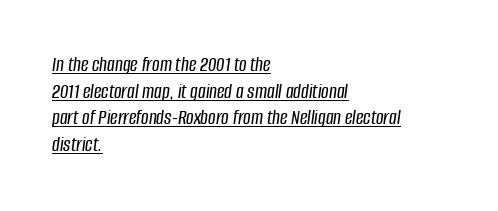
Baseline-to-baseline distance is the conventional proportion of letter height. Compared with typical body copy, the letter spacing here is the same. Underlining? Definitely there. Emphasis-style slanted type is in use.
